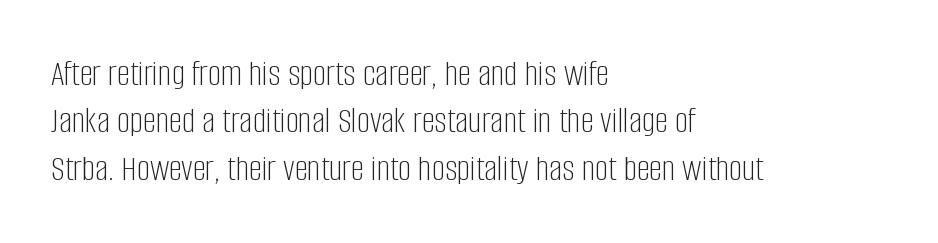
Q: Is the text bold? A: No.
Q: Is the text italic (slanted)? A: No, it is upright.
Q: Is the typeface a serif or a sans-serif typeface? A: Sans-serif.
Q: Is the text underlined? A: No.
Q: How is the paragraph aligned? A: Left-aligned.
Q: Is the spacing between letters normal or unusually wide? A: Normal.
Q: Is the spacing between lines tight, normal or loose? A: Normal.
Q: Width (condensed, normal, or wide)? A: Condensed.
Q: Stroke contrast? A: Low.
Q: x-height? A: Large.
Q: Monospaced? A: No.
